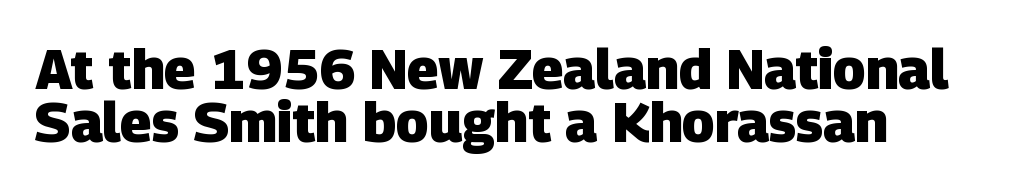
Has an underline been added? It has not. Short note: letters normally spaced. The type family on display is of the sans-serif kind. Honestly, the rows look squashed on top of each other.
